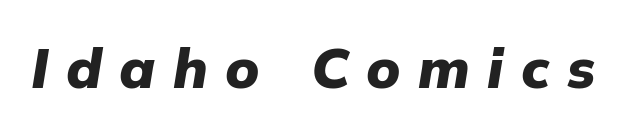
The letters are slanted; this is an italic face. The passage shown is typed in a proportional face where columns would drift. Caption: bold face, heavy strokes. Check under the words: just untouched page. Glyph-to-glyph distance is far greater than everyday printed text.
